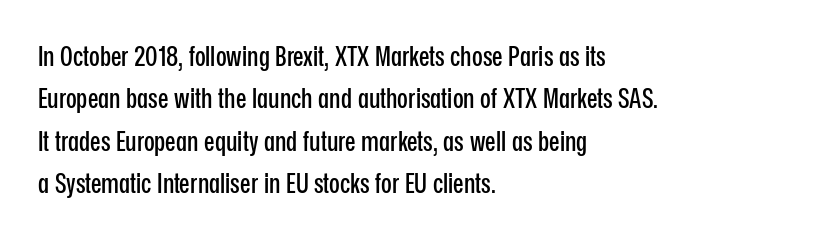
The image shows 28 px condensed sans-serif type, upright; set left-aligned, normal line spacing (1.51x), normal letter spacing, not underlined; low stroke contrast and a medium x-height.
